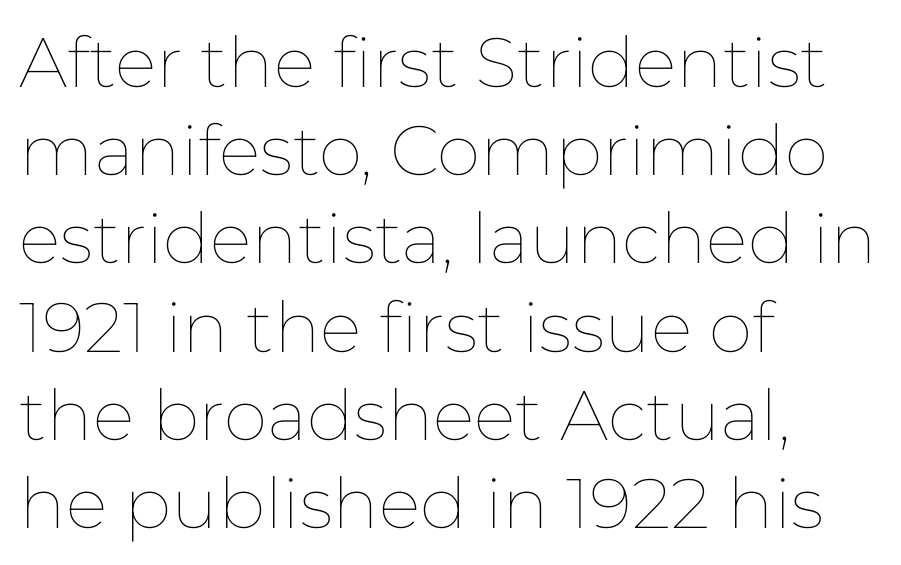
The image shows 70 px thin type, upright; set left-aligned, normal line spacing (1.26x), normal letter spacing, not underlined; low stroke contrast and a medium x-height.
